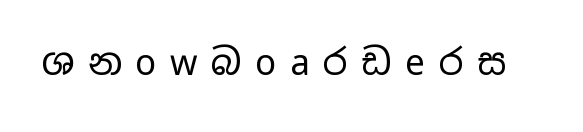
Q: Is the text bold? A: No.
Q: Is the text italic (slanted)? A: No, it is upright.
Q: Is the typeface a serif or a sans-serif typeface? A: Sans-serif.
Q: Is the text underlined? A: No.
Q: Is the spacing between letters normal or unusually wide? A: Unusually wide.
Q: Width (condensed, normal, or wide)? A: Wide.
Q: Stroke contrast? A: Low.
Q: x-height? A: Medium.
Q: Monospaced? A: No.
